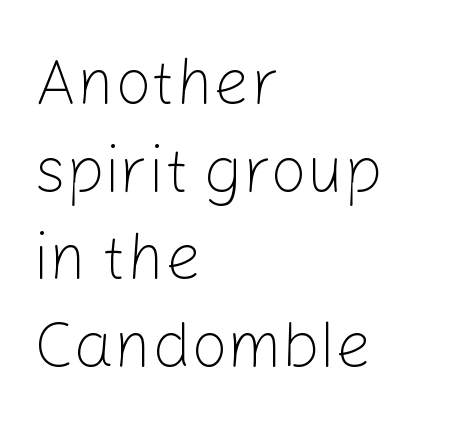
Q: Is the text bold? A: No.
Q: Is the text italic (slanted)? A: No, it is upright.
Q: Is the typeface a serif or a sans-serif typeface? A: Sans-serif.
Q: Is the text underlined? A: No.
Q: How is the paragraph aligned? A: Left-aligned.
Q: Is the spacing between letters normal or unusually wide? A: Normal.
Q: Is the spacing between lines tight, normal or loose? A: Normal.
Q: Width (condensed, normal, or wide)? A: Normal.
Q: Stroke contrast? A: Low.
Q: x-height? A: Medium.
Q: Monospaced? A: No.
